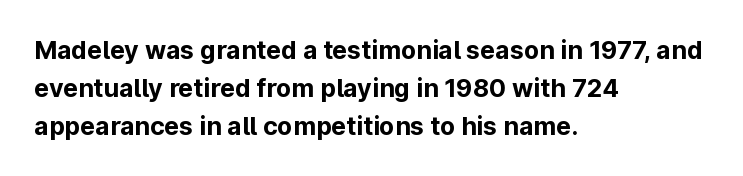
{"italic": "no", "bold": "yes", "underline": "no", "align": "left", "line_spacing": "normal", "line_spacing_ratio": 1.52, "letter_spacing": "normal", "letter_spacing_em": 0.0, "glyph_px": 25}
